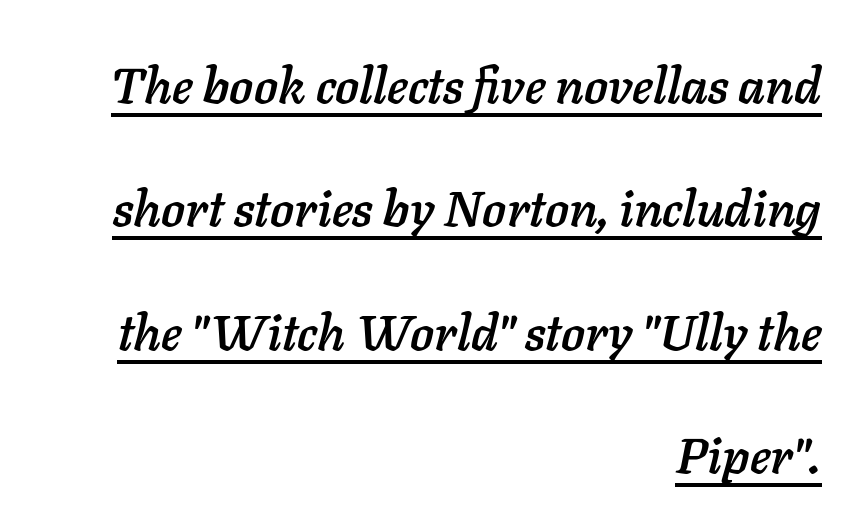
The image shows 50 px text type, italic (leaning right); set right-aligned, loose line spacing (2.47x), normal letter spacing, underlined; low stroke contrast and a medium x-height.
